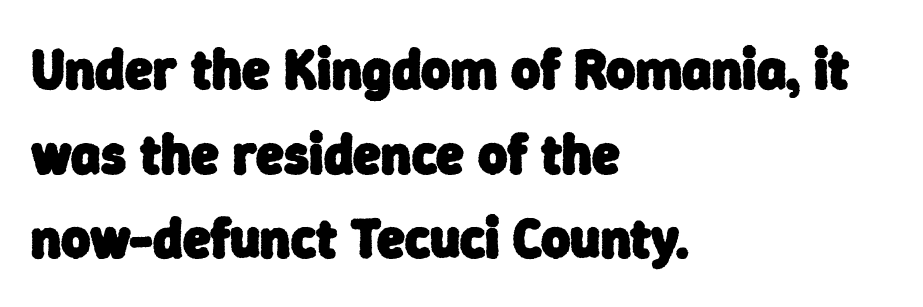
Left-aligned paragraph, ragged on the right. Here the designer chose a conventional face with non-uniform glyph widths. Each glyph is drawn with heavy, bold strokes. Default kerning and tracking; the words read as compact shapes. A normal amount of white space separates one row of letters from the next. Quick note: underline off.
